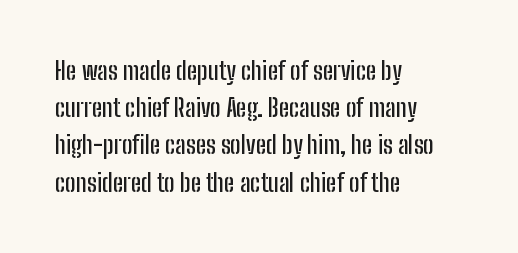
Q: Is the text italic (slanted)? A: No, it is upright.
Q: Is the text underlined? A: No.
Q: How is the paragraph aligned? A: Left-aligned.
Q: Is the spacing between letters normal or unusually wide? A: Normal.
Q: Is the spacing between lines tight, normal or loose? A: Normal.
